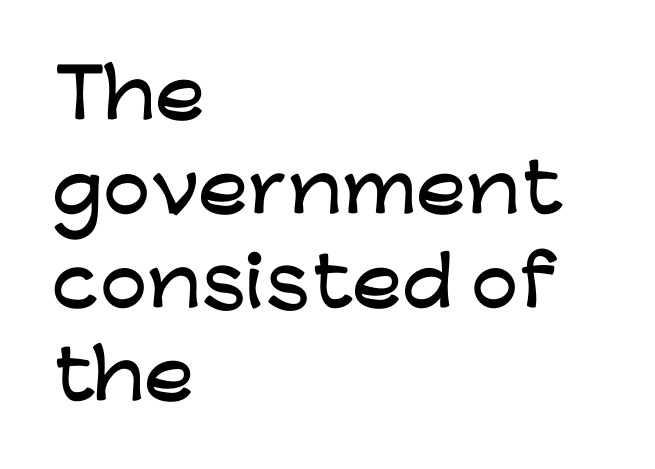
The image shows 67 px wide sans-serif type, upright; set left-aligned, normal line spacing (1.4x), normal letter spacing, not underlined; low stroke contrast and a medium x-height.
